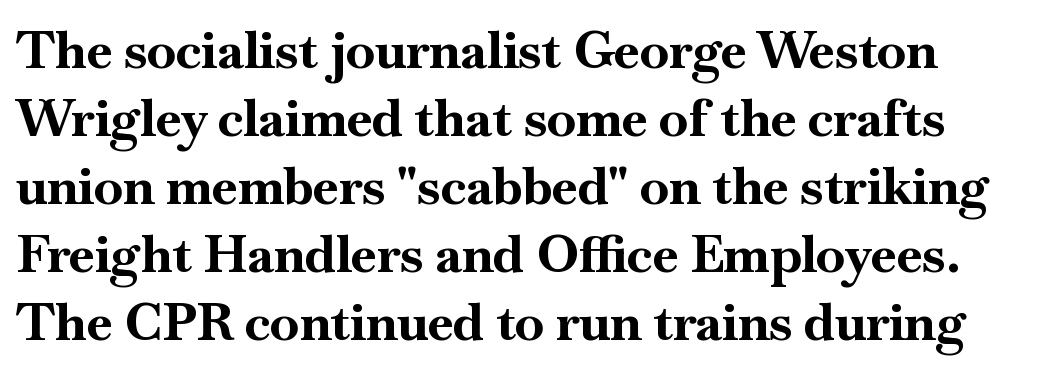
The image shows 52 px bold serif type, upright; set normal line spacing (1.31x), normal letter spacing, not underlined; high stroke contrast and a small x-height.
